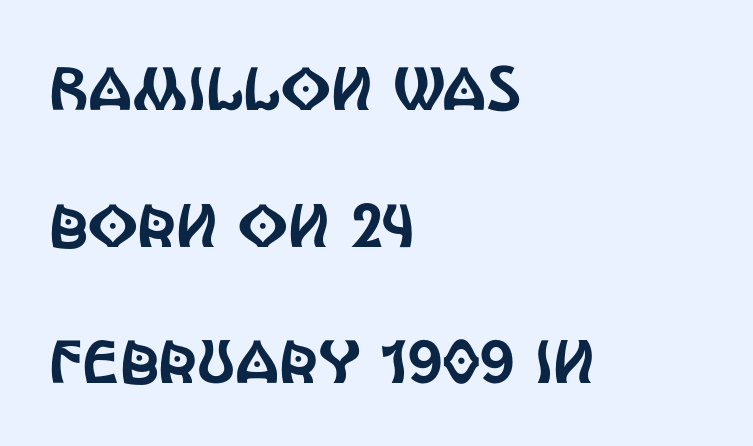
Ascenders rise straight up at ninety degrees. Is there much room between lines? Yes — plenty of vertical air separates them. Nothing sits at the stroke ends, so this counts as sans-serif. One-word summary of the alignment: left.
